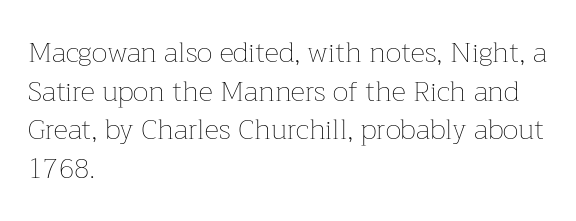
Glyph-to-glyph distance matches everyday printed text. Does the copy run flush right? No — it runs flush left. The strokes are not fattened; the text isn't bold. The passage shown stacks its lines at a standard gap. Descender tails drop into unmarked territory. Character widths vary here, with narrow letters taking less room than wide ones.
